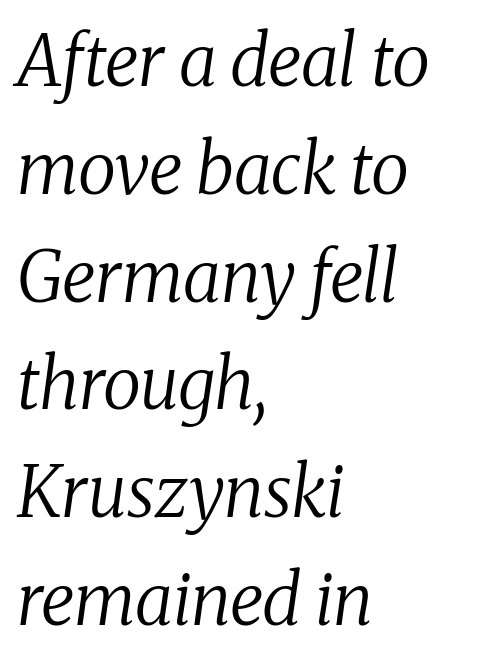
The image shows 70 px regular-weight serif type, italic (leaning right); set left-aligned, normal line spacing (1.54x), normal letter spacing, not underlined; medium stroke contrast and a medium x-height.
